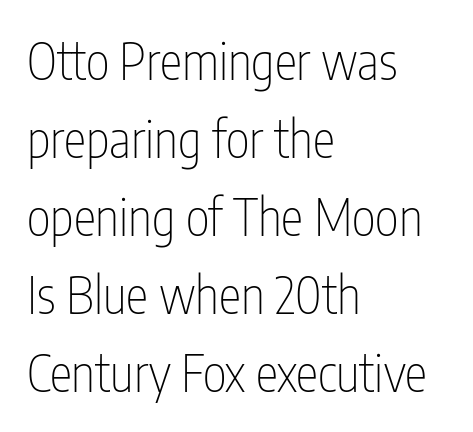
{"serif": "no", "italic": "no", "bold": "no", "weight": "thin", "width": "condensed", "stroke_contrast": "low", "x_height": "medium", "monospaced": "no", "underline": "no", "align": "left", "line_spacing": "normal", "line_spacing_ratio": 1.53, "letter_spacing": "normal", "letter_spacing_em": 0.0, "glyph_px": 51}
